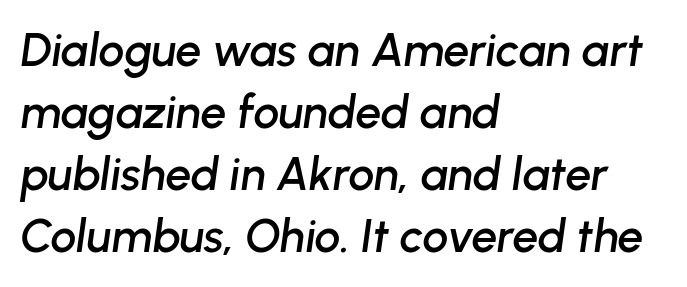
The image shows 46 px text type, italic (leaning right); set left-aligned, normal line spacing (1.35x), normal letter spacing, not underlined; low stroke contrast and a medium x-height.
